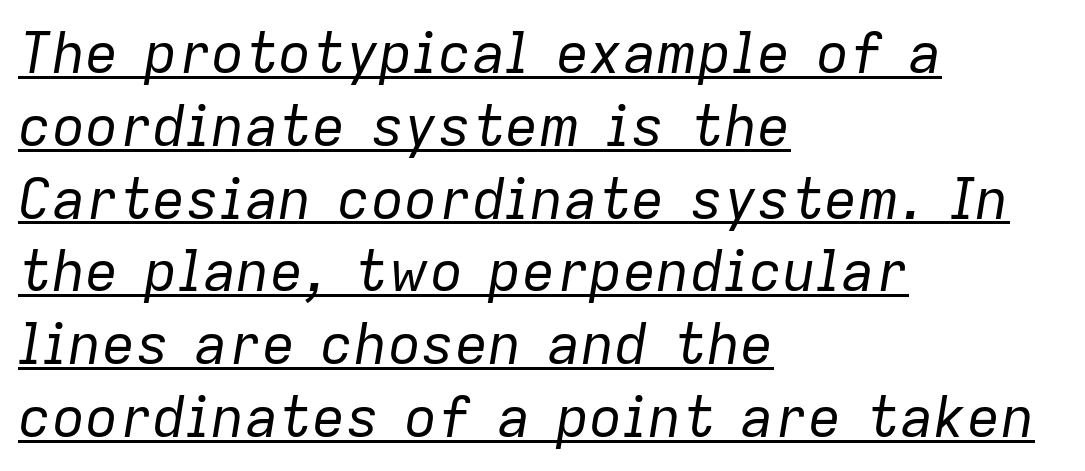
Underlined type. A typesetter would call this proportional, since set widths differ per character. Quick note: interline space is typical. The ragged edge is on the right, which tells us the setting is flush left.
